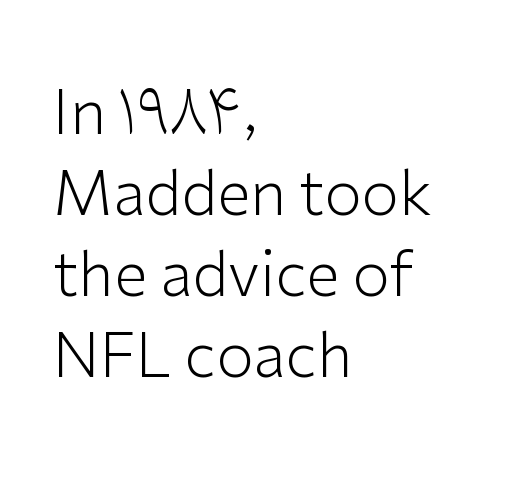
{"serif": "no", "italic": "no", "bold": "no", "weight": "light", "width": "normal", "stroke_contrast": "low", "x_height": "medium", "monospaced": "no", "underline": "no", "align": "left", "line_spacing": "normal", "line_spacing_ratio": 1.33, "letter_spacing": "normal", "letter_spacing_em": 0.0, "glyph_px": 61}
